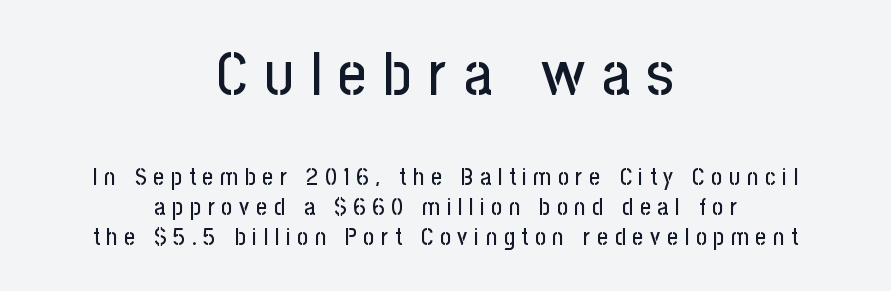
{"serif": "no", "italic": "no", "width": "condensed", "stroke_contrast": "low", "x_height": "medium", "monospaced": "no", "underline": "no", "align": "center", "line_spacing": "normal", "line_spacing_ratio": 1.25, "letter_spacing": "wide", "letter_spacing_em": 0.28, "larger_block": "first", "size_ratio": 2.54, "glyph_px": 61}
